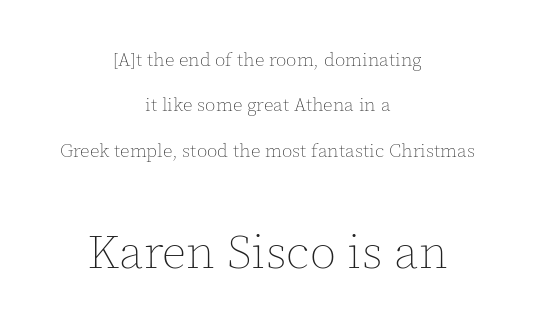
Summary of weight: not heavy and not bold. Observe the ordinary spacing: letters are neighbours, not strangers. Which chunk is bigger? The second one — the bottom block dwarfs the top. Upright lettering throughout. Underlining? Definitely not there. The paragraph shown floats in the horizontal middle.
